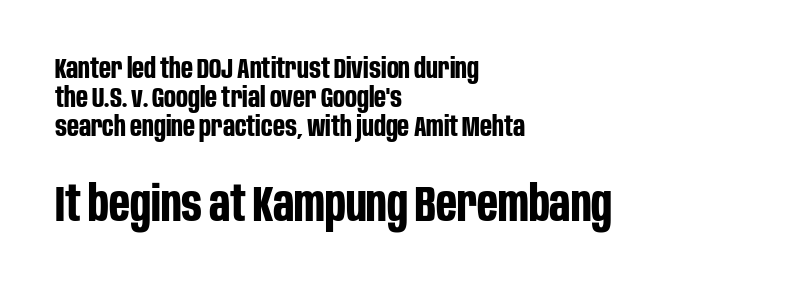
Q: Is the text bold? A: Yes.
Q: Is the text italic (slanted)? A: No, it is upright.
Q: Is the typeface a serif or a sans-serif typeface? A: Sans-serif.
Q: Is the text underlined? A: No.
Q: How is the paragraph aligned? A: Left-aligned.
Q: Is the spacing between letters normal or unusually wide? A: Normal.
Q: Is the spacing between lines tight, normal or loose? A: Tight.
Q: Which block of text is set in a larger size, the first (top) or the second (bottom)? A: The second (bottom) one.
Q: Width (condensed, normal, or wide)? A: Condensed.
Q: Stroke contrast? A: Low.
Q: x-height? A: Large.
Q: Monospaced? A: No.
